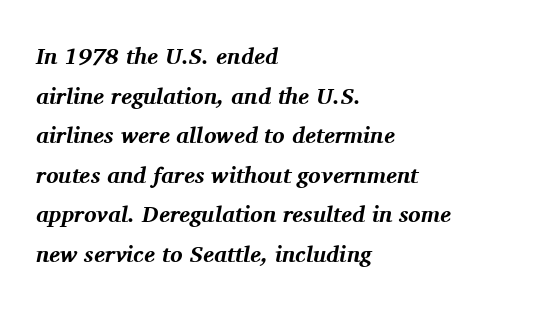
The image shows 23 px bold type, italic (leaning right); set left-aligned, line spacing 1.72x, normal letter spacing, not underlined.
